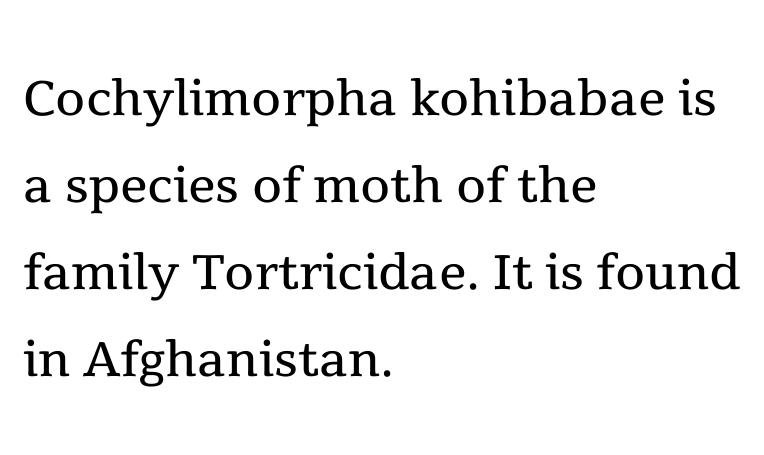
Q: Is the text bold? A: No.
Q: Is the text italic (slanted)? A: No, it is upright.
Q: Is the typeface a serif or a sans-serif typeface? A: Serif.
Q: Is the text underlined? A: No.
Q: How is the paragraph aligned? A: Left-aligned.
Q: Is the spacing between letters normal or unusually wide? A: Normal.
Q: Is the spacing between lines tight, normal or loose? A: Normal.
Q: Width (condensed, normal, or wide)? A: Normal.
Q: x-height? A: Medium.
Q: Monospaced? A: No.
